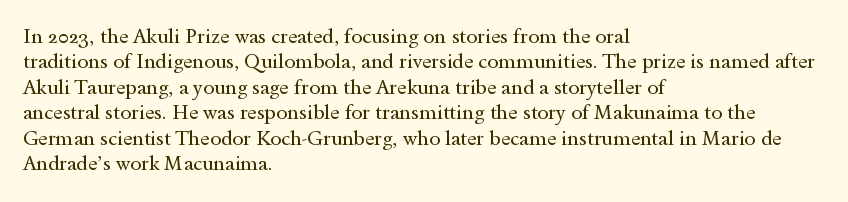
The image shows 20 px text type, upright; set left-aligned, normal line spacing (1.27x), normal letter spacing, not underlined.
